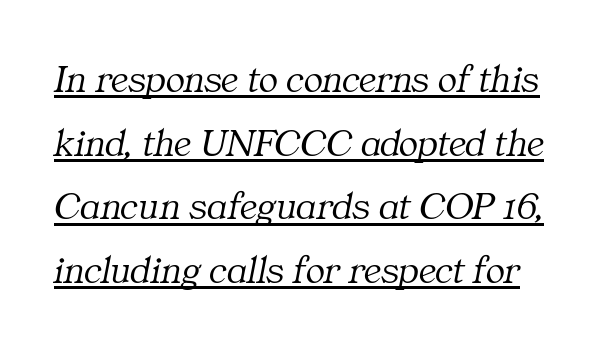
The typeface chosen for these lines features serifs. What stands out about the letter spacing? Nothing — it is the standard amount. The sample's only ornament is a line tracing under the words. The font's italic variant was chosen for this text. This is not heavy type; no bold has been used.
